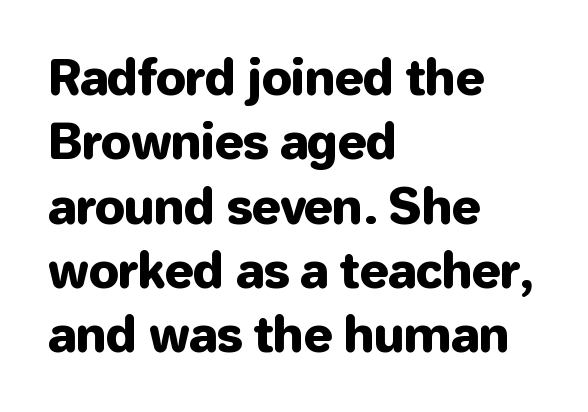
The image shows 48 px sans-serif type, upright; set left-aligned, normal line spacing (1.34x), normal letter spacing, not underlined; low stroke contrast and a medium x-height.
